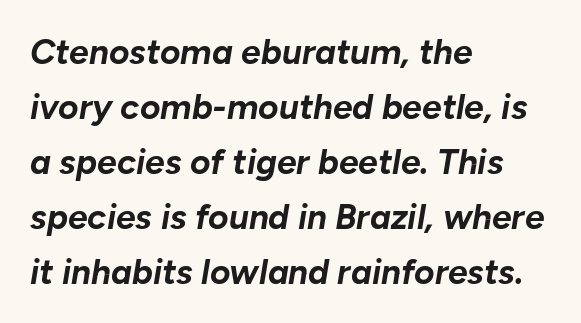
{"italic": "yes", "lean": "right", "slant_degrees": 10, "bold": "yes", "weight": "bold", "width": "normal", "stroke_contrast": "low", "x_height": "medium", "monospaced": "no", "underline": "no", "align": "left", "line_spacing": "normal", "line_spacing_ratio": 1.57, "letter_spacing": "normal", "letter_spacing_em": 0.0, "glyph_px": 35}
